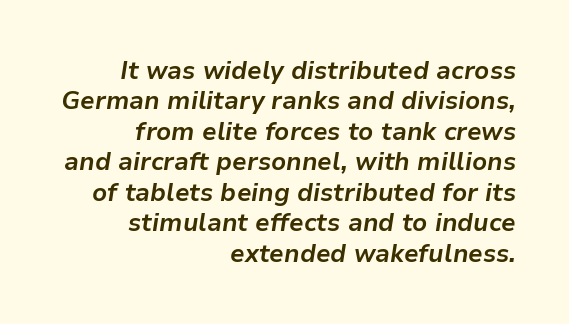
The image shows 25 px bold type, italic (leaning right); set right-aligned, line spacing 1.22x, normal letter spacing, not underlined.
